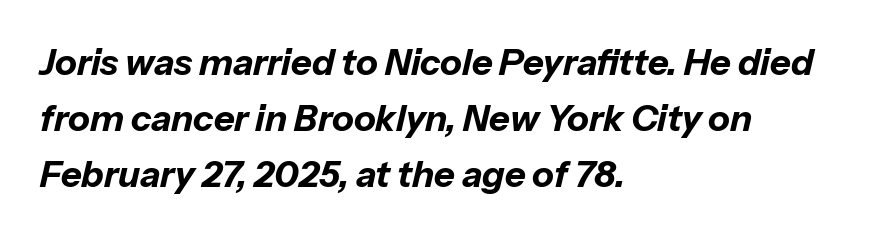
{"italic": "yes", "lean": "right", "slant_degrees": 13, "bold": "yes", "weight": "bold", "width": "normal", "stroke_contrast": "low", "x_height": "medium", "monospaced": "no", "underline": "no", "align": "left", "line_spacing": "normal", "line_spacing_ratio": 1.56, "letter_spacing": "normal", "letter_spacing_em": 0.0, "glyph_px": 36}
